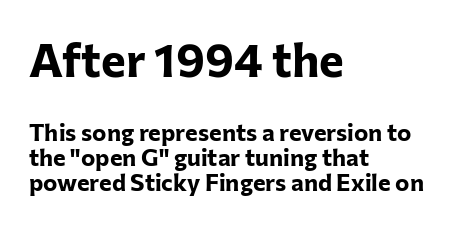
The composition opens big and finishes small. How are the letters spaced? Ordinarily, with no added tracking. Each glyph is drawn with heavy, bold strokes. The space directly below the letters is spotless. Line starts are locked; line ends wander. A roman cut, with each character standing at attention.
